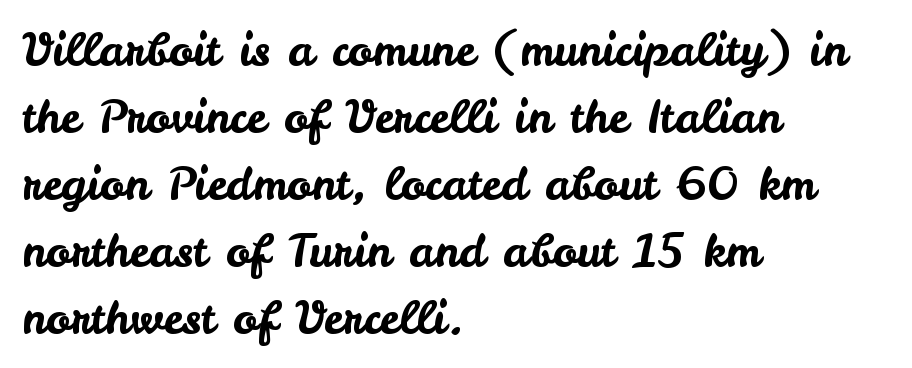
Standard letterfit; no display-style spreading of the glyphs. Leading matches the norm, producing a regular column. The font family rendered here belongs to the sans-serif group. Proportional: the letters do not fall into vertical columns. Underline: absent.
